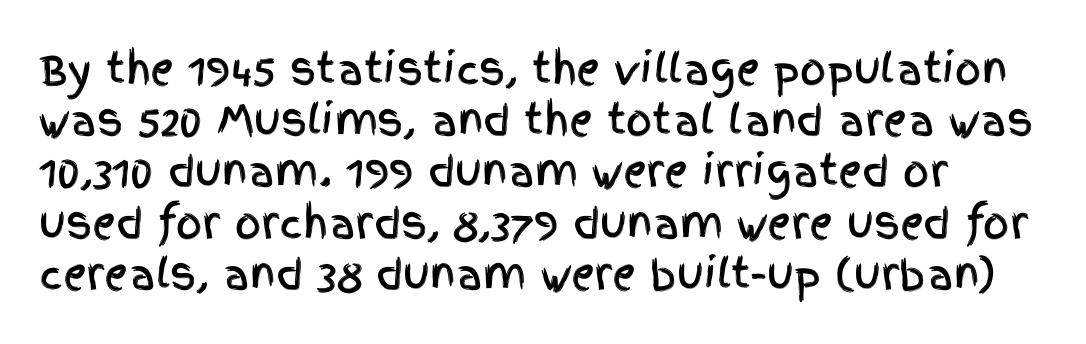
Q: Is the text italic (slanted)? A: No, it is upright.
Q: Is the typeface a serif or a sans-serif typeface? A: Sans-serif.
Q: Is the text underlined? A: No.
Q: Is the spacing between letters normal or unusually wide? A: Normal.
Q: Is the spacing between lines tight, normal or loose? A: Normal.
Q: Width (condensed, normal, or wide)? A: Condensed.
Q: x-height? A: Large.
Q: Monospaced? A: No.
